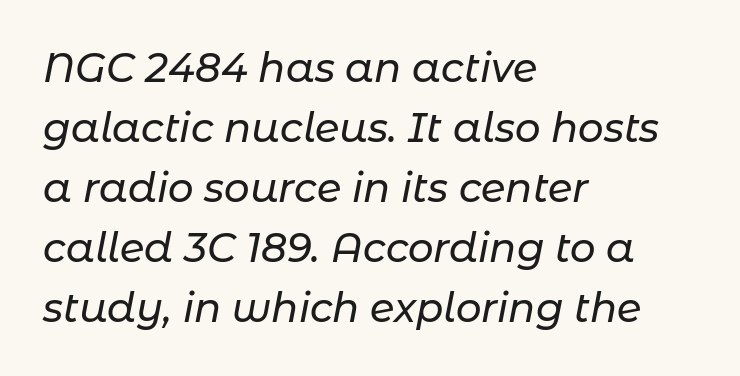
{"italic": "yes", "lean": "right", "slant_degrees": 11, "width": "normal", "stroke_contrast": "low", "x_height": "medium", "monospaced": "no", "underline": "no", "align": "left", "line_spacing": "normal", "line_spacing_ratio": 1.5, "letter_spacing": "normal", "letter_spacing_em": 0.0, "glyph_px": 40}
